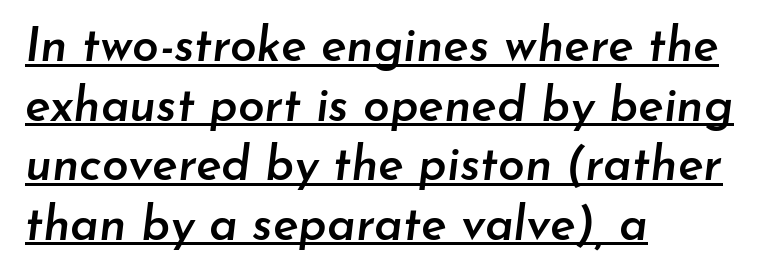
Somebody hit Ctrl+U on this one — the words are underlined. The face used here has a pronounced slope to its letters. The font is running at a semibold setting, under full bold. How are the letters spaced? Ordinarily, with no added tracking. A typesetter would call this proportional, since set widths differ per character. All the whitespace from short lines collects on the right.
